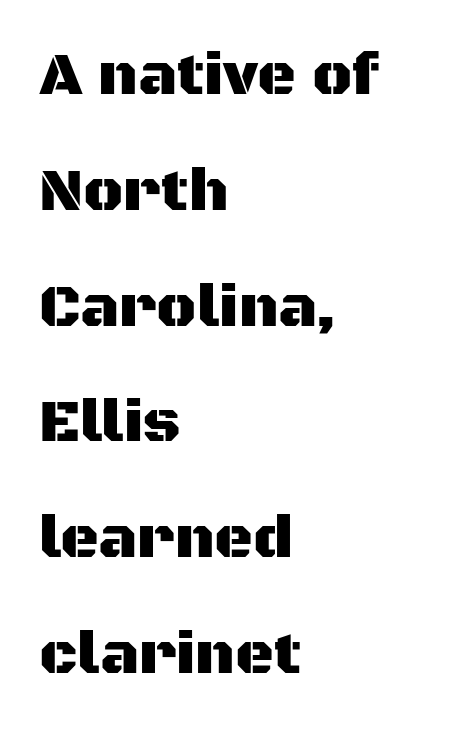
Q: Is the text italic (slanted)? A: No, it is upright.
Q: Is the typeface a serif or a sans-serif typeface? A: Sans-serif.
Q: Is the text underlined? A: No.
Q: How is the paragraph aligned? A: Left-aligned.
Q: Is the spacing between letters normal or unusually wide? A: Normal.
Q: Is the spacing between lines tight, normal or loose? A: Loose.
Q: Width (condensed, normal, or wide)? A: Normal.
Q: Stroke contrast? A: Medium.
Q: x-height? A: Large.
Q: Monospaced? A: No.
